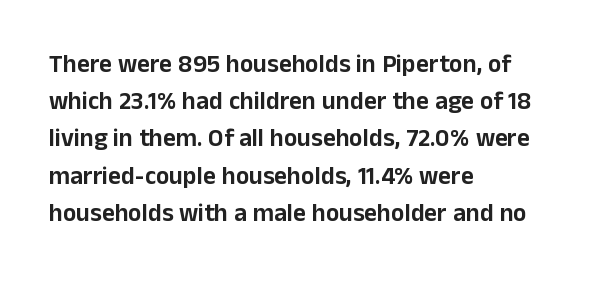
The image shows 25 px text type, upright; set left-aligned, normal line spacing (1.49x), normal letter spacing, not underlined.
